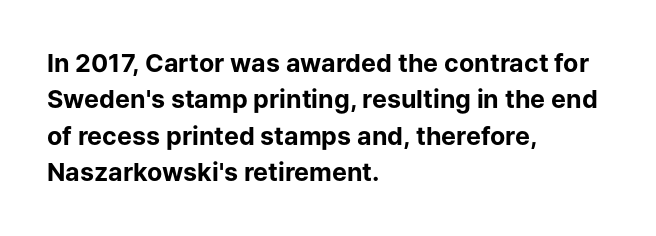
Q: Is the text bold? A: Yes.
Q: Is the text italic (slanted)? A: No, it is upright.
Q: Is the text underlined? A: No.
Q: How is the paragraph aligned? A: Left-aligned.
Q: Is the spacing between letters normal or unusually wide? A: Normal.
Q: Is the spacing between lines tight, normal or loose? A: Normal.
